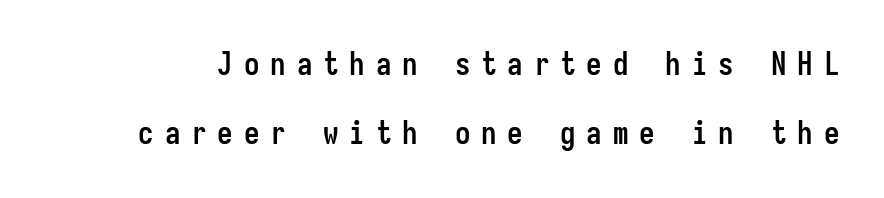
Q: Is the text bold? A: Yes.
Q: Is the text italic (slanted)? A: No, it is upright.
Q: Is the typeface a serif or a sans-serif typeface? A: Sans-serif.
Q: Is the text underlined? A: No.
Q: Is the spacing between letters normal or unusually wide? A: Unusually wide.
Q: Is the spacing between lines tight, normal or loose? A: Loose.
Q: Width (condensed, normal, or wide)? A: Condensed.
Q: Stroke contrast? A: Low.
Q: x-height? A: Medium.
Q: Monospaced? A: Yes.
